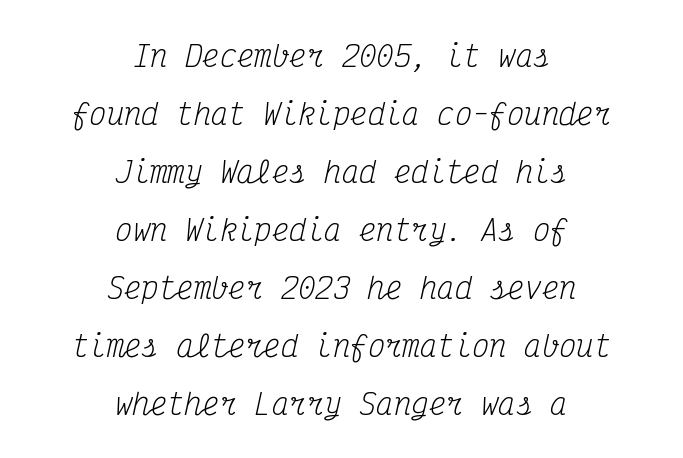
The image shows 29 px regular-weight, condensed serif type, italic (leaning right), monospaced; set centered, loose line spacing (2.0x), normal letter spacing, not underlined; medium stroke contrast and a medium x-height.
